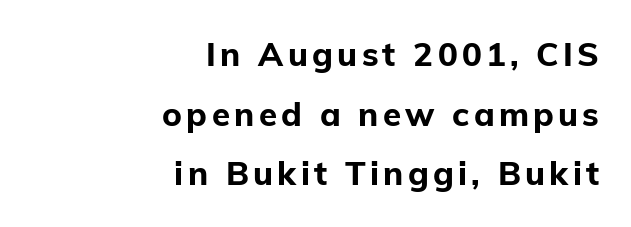
{"serif": "no", "italic": "no", "bold": "yes", "weight": "bold", "width": "normal", "stroke_contrast": "low", "x_height": "medium", "monospaced": "no", "underline": "no", "align": "right", "line_spacing_ratio": 1.81, "glyph_px": 33}
